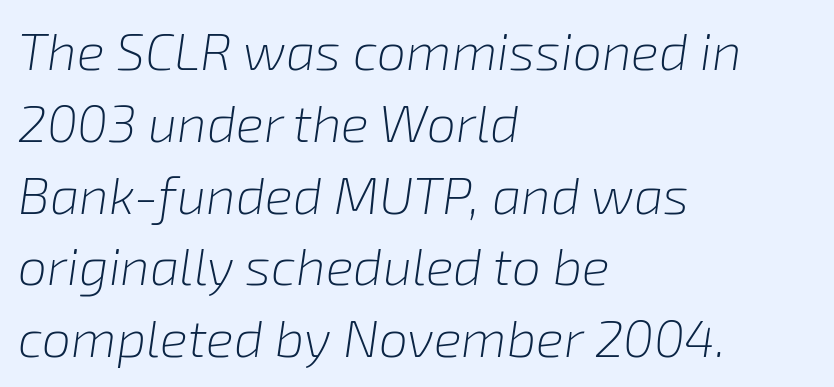
Q: Is the text bold? A: No.
Q: Is the text italic (slanted)? A: Yes, it leans right by about 8 degrees.
Q: Is the text underlined? A: No.
Q: How is the paragraph aligned? A: Left-aligned.
Q: Is the spacing between letters normal or unusually wide? A: Normal.
Q: Is the spacing between lines tight, normal or loose? A: Normal.
Q: Width (condensed, normal, or wide)? A: Normal.
Q: Stroke contrast? A: Low.
Q: x-height? A: Medium.
Q: Monospaced? A: No.
